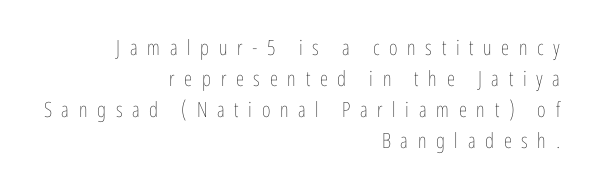
Q: Is the text bold? A: No.
Q: Is the text italic (slanted)? A: No, it is upright.
Q: Is the text underlined? A: No.
Q: How is the paragraph aligned? A: Right-aligned.
Q: Is the spacing between letters normal or unusually wide? A: Unusually wide.
Q: Is the spacing between lines tight, normal or loose? A: Normal.
